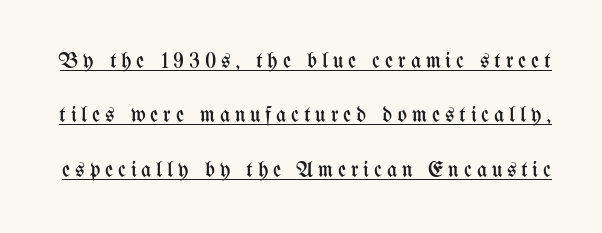
{"italic": "no", "bold": "no", "underline": "yes", "line_spacing": "loose", "line_spacing_ratio": 2.47, "letter_spacing": "wide", "letter_spacing_em": 0.22, "glyph_px": 22}
